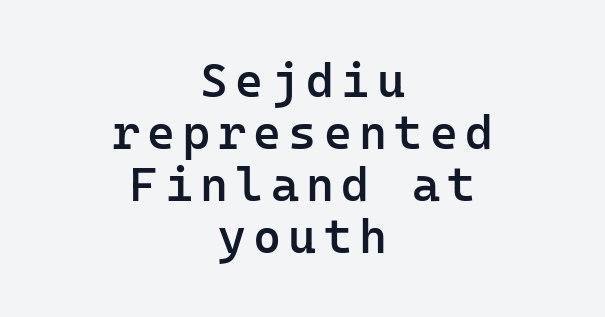
The image shows 48 px semibold sans-serif type, upright, monospaced; set centered, tight line spacing (1.08x), not underlined; low stroke contrast and a medium x-height.
